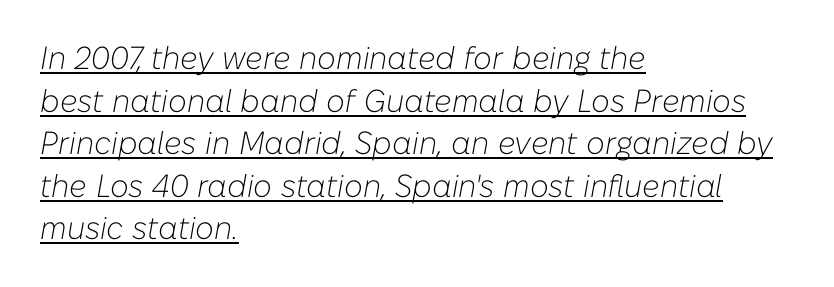
{"italic": "yes", "lean": "right", "slant_degrees": 10, "bold": "no", "weight": "light", "width": "normal", "stroke_contrast": "low", "x_height": "medium", "monospaced": "no", "underline": "yes", "align": "left", "line_spacing": "normal", "line_spacing_ratio": 1.33, "letter_spacing": "normal", "letter_spacing_em": 0.0, "glyph_px": 32}
